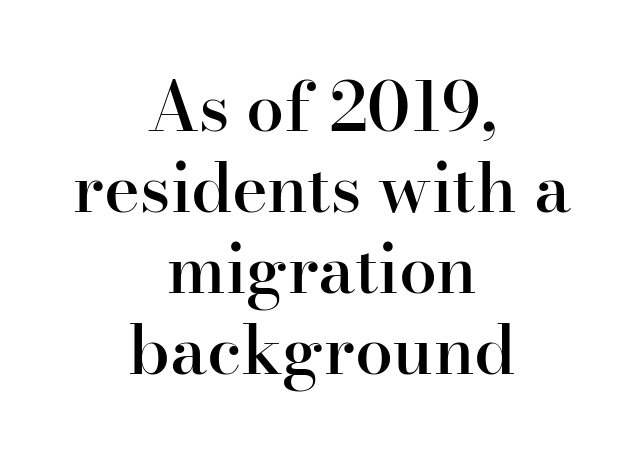
Q: Is the text bold? A: Semi-bold.
Q: Is the text italic (slanted)? A: No, it is upright.
Q: Is the typeface a serif or a sans-serif typeface? A: Serif.
Q: Is the text underlined? A: No.
Q: How is the paragraph aligned? A: Centered.
Q: Is the spacing between letters normal or unusually wide? A: Normal.
Q: Width (condensed, normal, or wide)? A: Normal.
Q: Stroke contrast? A: High.
Q: x-height? A: Small.
Q: Monospaced? A: No.
